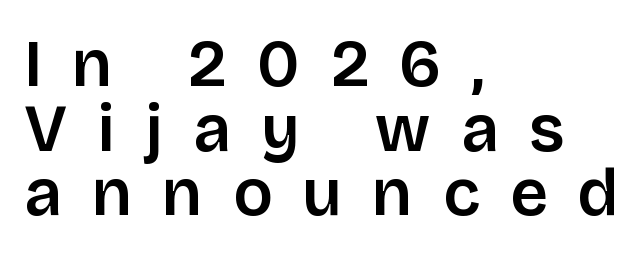
Q: Is the text bold? A: Semi-bold.
Q: Is the text italic (slanted)? A: No, it is upright.
Q: Is the typeface a serif or a sans-serif typeface? A: Sans-serif.
Q: Is the text underlined? A: No.
Q: How is the paragraph aligned? A: Left-aligned.
Q: Is the spacing between letters normal or unusually wide? A: Unusually wide.
Q: Is the spacing between lines tight, normal or loose? A: Tight.
Q: Width (condensed, normal, or wide)? A: Normal.
Q: Stroke contrast? A: Low.
Q: x-height? A: Large.
Q: Monospaced? A: No.
